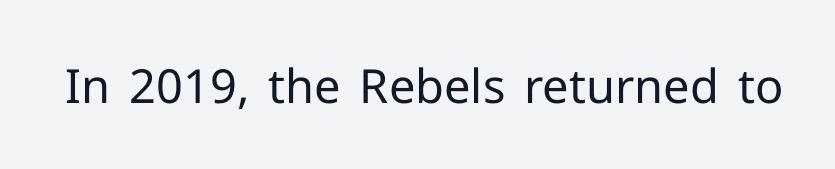
Q: Is the text bold? A: No.
Q: Is the text italic (slanted)? A: No, it is upright.
Q: Is the typeface a serif or a sans-serif typeface? A: Sans-serif.
Q: Is the text underlined? A: No.
Q: Is the spacing between letters normal or unusually wide? A: Normal.
Q: Width (condensed, normal, or wide)? A: Normal.
Q: Stroke contrast? A: Low.
Q: x-height? A: Medium.
Q: Monospaced? A: No.
